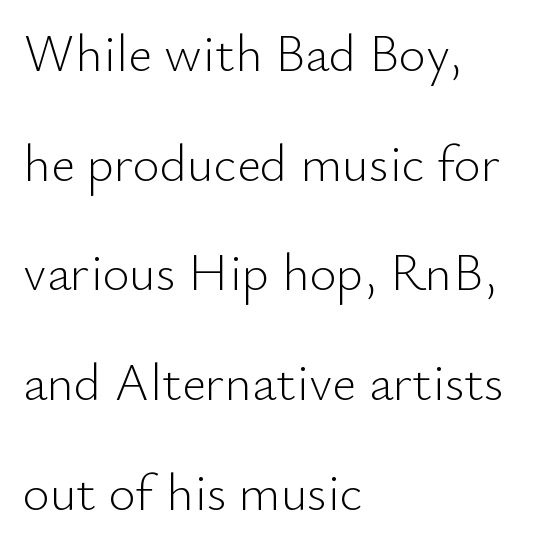
The image shows 52 px light sans-serif type, upright; set left-aligned, loose line spacing (2.11x), normal letter spacing, not underlined; low stroke contrast and a small x-height.
